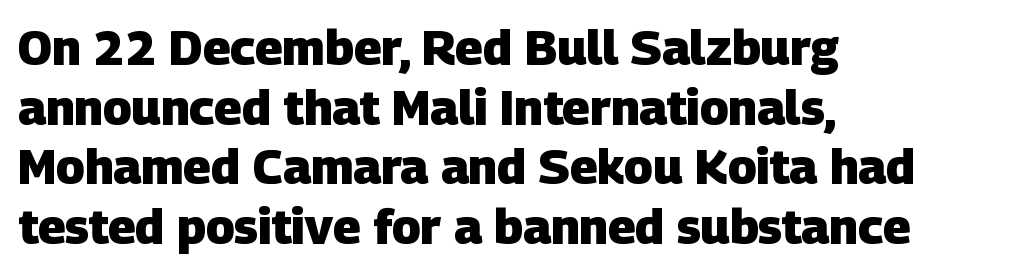
Q: Is the text bold? A: Yes.
Q: Is the typeface a serif or a sans-serif typeface? A: Sans-serif.
Q: Is the text underlined? A: No.
Q: How is the paragraph aligned? A: Left-aligned.
Q: Is the spacing between letters normal or unusually wide? A: Normal.
Q: Width (condensed, normal, or wide)? A: Normal.
Q: Stroke contrast? A: Low.
Q: x-height? A: Large.
Q: Monospaced? A: No.
